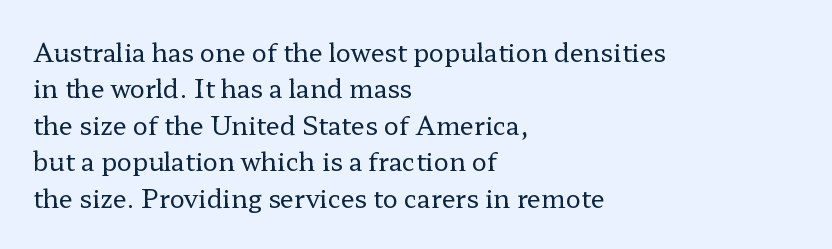
The image shows 25 px text type, upright; set left-aligned, normal line spacing (1.46x), normal letter spacing, not underlined.
